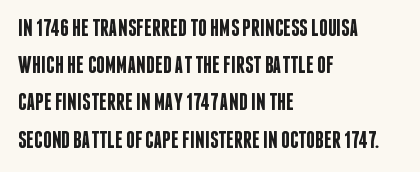
Q: Is the text bold? A: Semi-bold.
Q: Is the text italic (slanted)? A: No, it is upright.
Q: Is the text underlined? A: No.
Q: How is the paragraph aligned? A: Left-aligned.
Q: Is the spacing between letters normal or unusually wide? A: Normal.
Q: Is the spacing between lines tight, normal or loose? A: Normal.
